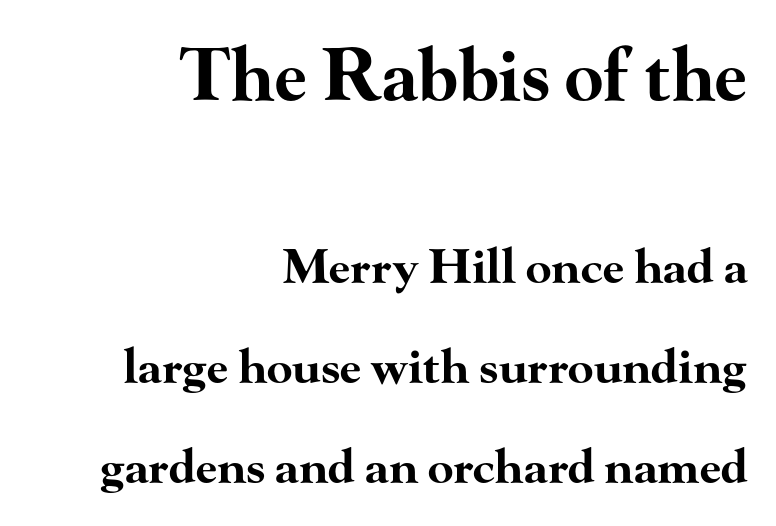
{"serif": "yes", "italic": "no", "bold": "yes", "weight": "bold", "width": "wide", "stroke_contrast": "high", "x_height": "small", "monospaced": "no", "underline": "no", "align": "right", "line_spacing": "loose", "line_spacing_ratio": 2.12, "letter_spacing": "normal", "letter_spacing_em": 0.0, "larger_block": "first", "size_ratio": 1.51, "glyph_px": 71}
